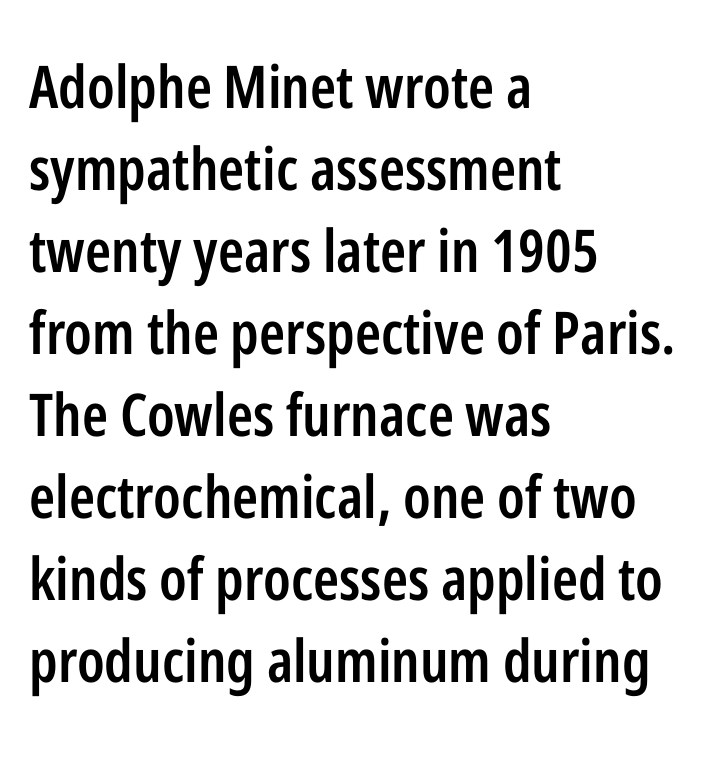
{"serif": "no", "italic": "no", "bold": "semi", "weight": "semibold", "width": "condensed", "stroke_contrast": "low", "x_height": "medium", "monospaced": "no", "underline": "no", "align": "left", "line_spacing": "normal", "line_spacing_ratio": 1.39, "letter_spacing": "normal", "letter_spacing_em": 0.0, "glyph_px": 59}
